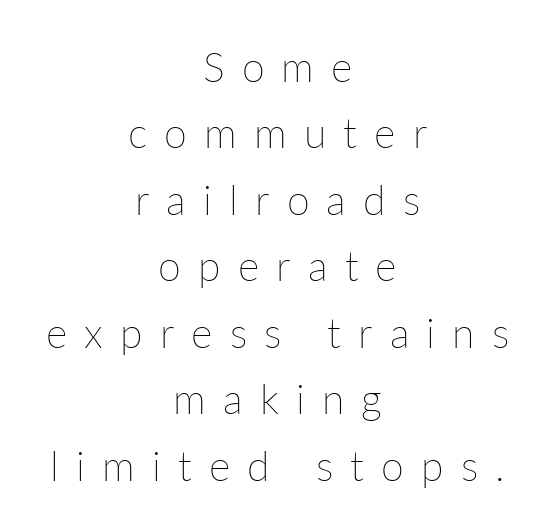
Letters rest on an invisible, unmarked baseline. The line-height multiplier appears to be the usual default. Think standard paragraph weight, or any step lighter than that. Each letter keeps its own natural width here, so spacing adapts to shape. The rendering inserts visible extra space after every character.
